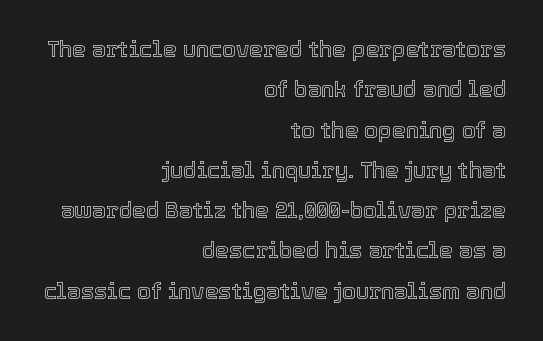
Q: Is the text italic (slanted)? A: No, it is upright.
Q: Is the text underlined? A: No.
Q: How is the paragraph aligned? A: Right-aligned.
Q: Is the spacing between letters normal or unusually wide? A: Normal.
